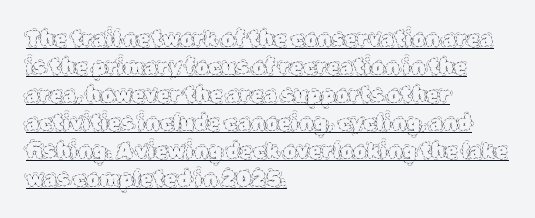
Q: Is the text bold? A: No.
Q: Is the text italic (slanted)? A: No, it is upright.
Q: Is the text underlined? A: Yes.
Q: How is the paragraph aligned? A: Left-aligned.
Q: Is the spacing between letters normal or unusually wide? A: Normal.
Q: Is the spacing between lines tight, normal or loose? A: Normal.
